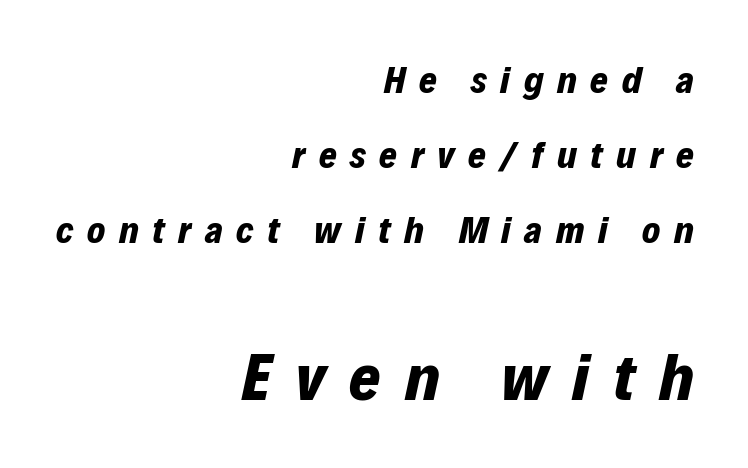
Q: Is the text bold? A: Yes.
Q: Is the text italic (slanted)? A: Yes, it leans right by about 12 degrees.
Q: Is the text underlined? A: No.
Q: How is the paragraph aligned? A: Right-aligned.
Q: Is the spacing between letters normal or unusually wide? A: Unusually wide.
Q: Is the spacing between lines tight, normal or loose? A: Loose.
Q: Which block of text is set in a larger size, the first (top) or the second (bottom)? A: The second (bottom) one.
Q: Width (condensed, normal, or wide)? A: Normal.
Q: Stroke contrast? A: Low.
Q: x-height? A: Medium.
Q: Monospaced? A: No.
